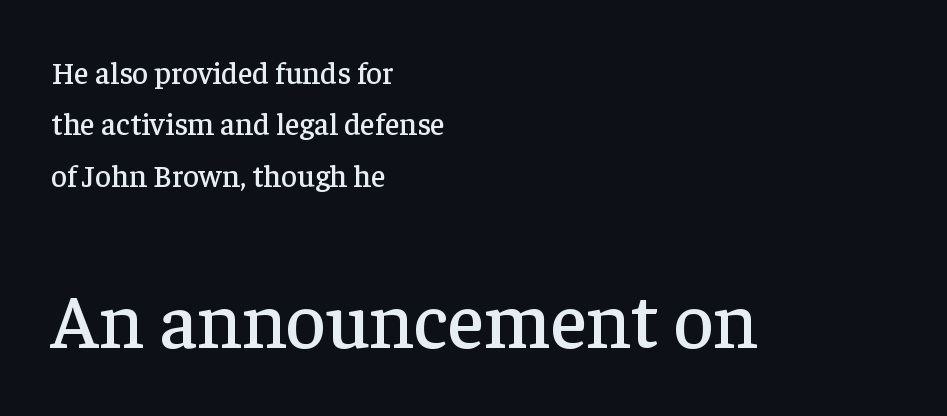
Visually, the bottom section dominates because its glyphs are scaled up. All the whitespace from short lines collects on the right. Serifs: yes, visible at the terminals of the letterforms. The rendering uses natural spacing where letterforms have individual widths. Words appear dense and cohesive because spacing is normal. Type without underlining.
